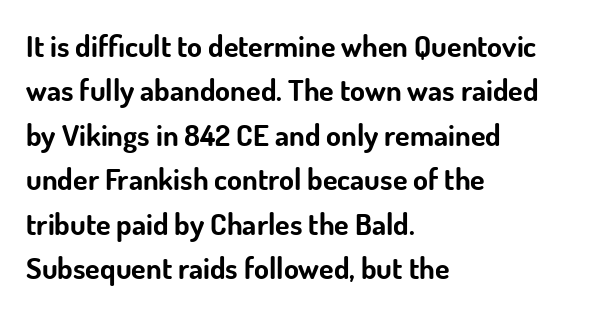
The image shows 30 px bold sans-serif type, upright; set left-aligned, normal line spacing (1.48x), normal letter spacing, not underlined; low stroke contrast and a small x-height.
